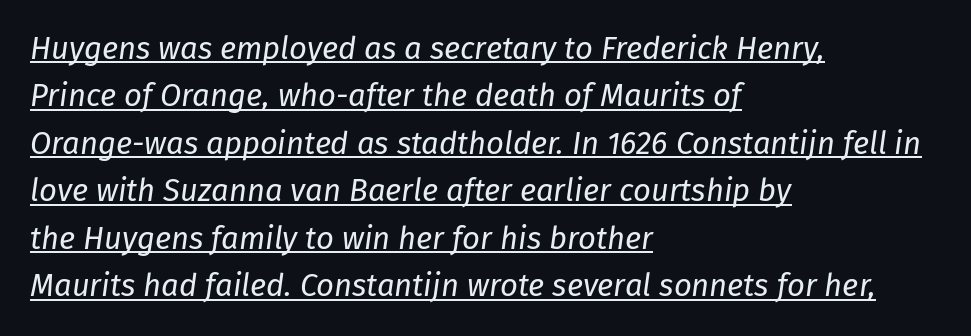
The image shows 31 px regular-weight type, italic (leaning right); set left-aligned, normal line spacing (1.53x), normal letter spacing, underlined; low stroke contrast and a medium x-height.
